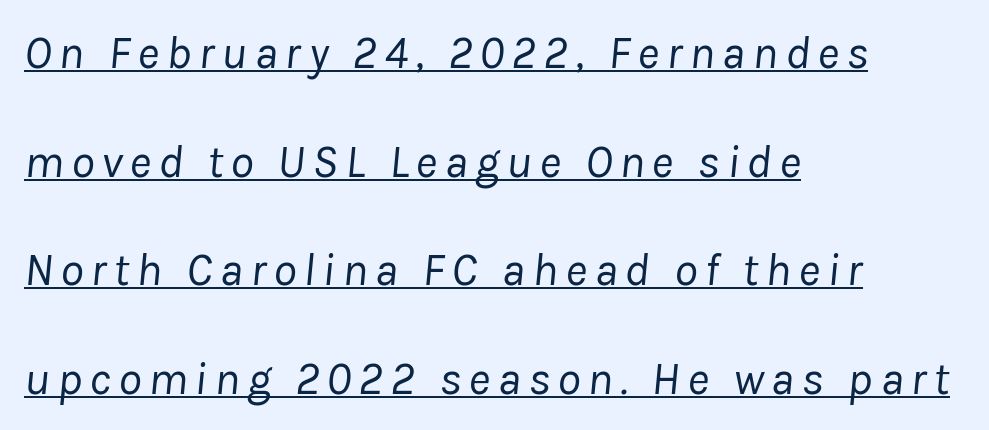
The image shows 47 px regular-weight type, italic (leaning right); set left-aligned, loose line spacing (2.31x), underlined; low stroke contrast and a medium x-height.
